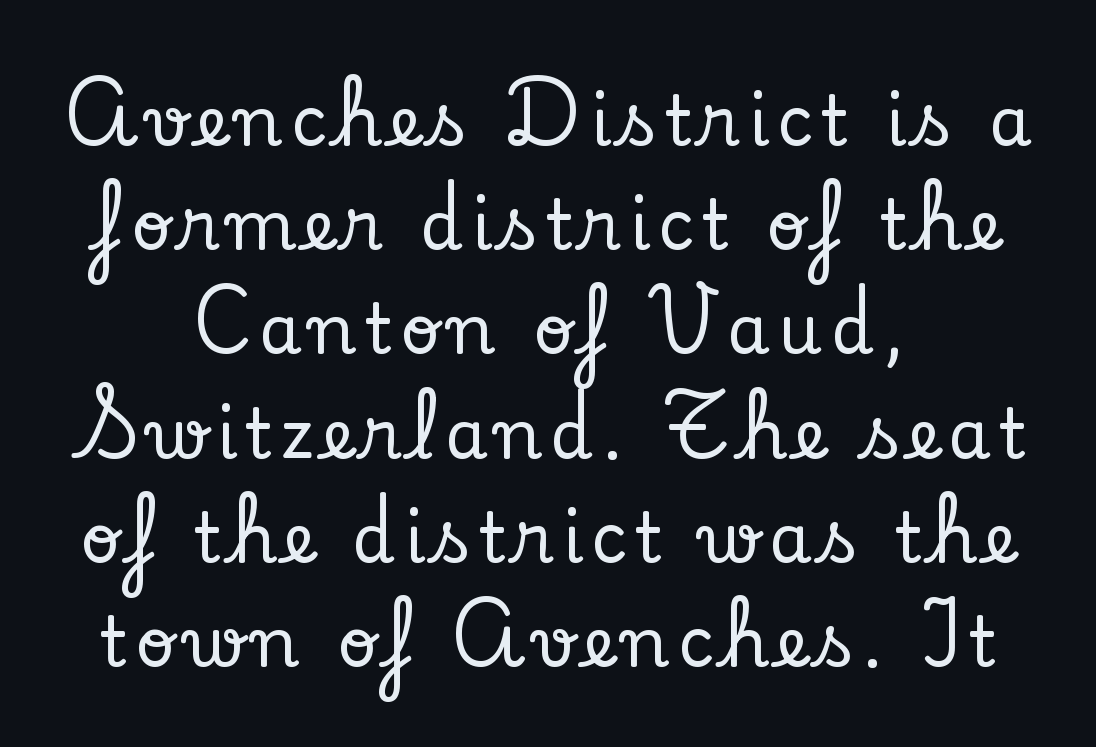
Q: Is the text italic (slanted)? A: No, it is upright.
Q: Is the typeface a serif or a sans-serif typeface? A: Serif.
Q: Is the text underlined? A: No.
Q: How is the paragraph aligned? A: Centered.
Q: Is the spacing between lines tight, normal or loose? A: Normal.
Q: Width (condensed, normal, or wide)? A: Normal.
Q: Stroke contrast? A: Low.
Q: x-height? A: Small.
Q: Monospaced? A: No.
